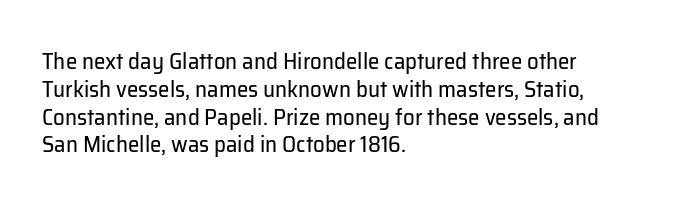
Italic: no, the glyphs are upright roman. Typeset ragged right — the left edge is the straight one. The gaps between neighbouring characters are ordinary and unremarkable. No letter is thick-stroked: the sample isn't bold. Lines of text with bare space underneath.
